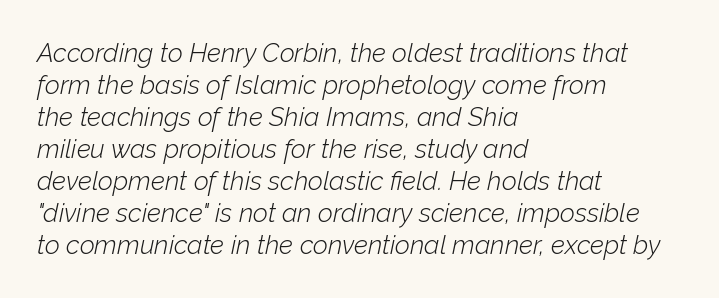
Q: Is the text bold? A: No.
Q: Is the text italic (slanted)? A: Yes, it leans right by about 12 degrees.
Q: Is the text underlined? A: No.
Q: How is the paragraph aligned? A: Left-aligned.
Q: Is the spacing between letters normal or unusually wide? A: Normal.
